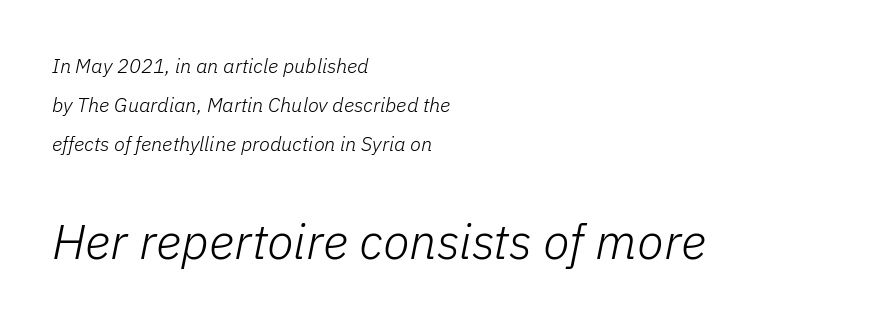
Vertical stems look standard width or narrower in stroke. You could not count columns in this text — the font is proportionally spaced. Descender tails drop into unmarked territory. The specimen reads as italic at a glance. Honestly, the letter spacing is just normal — you wouldn't notice it.
